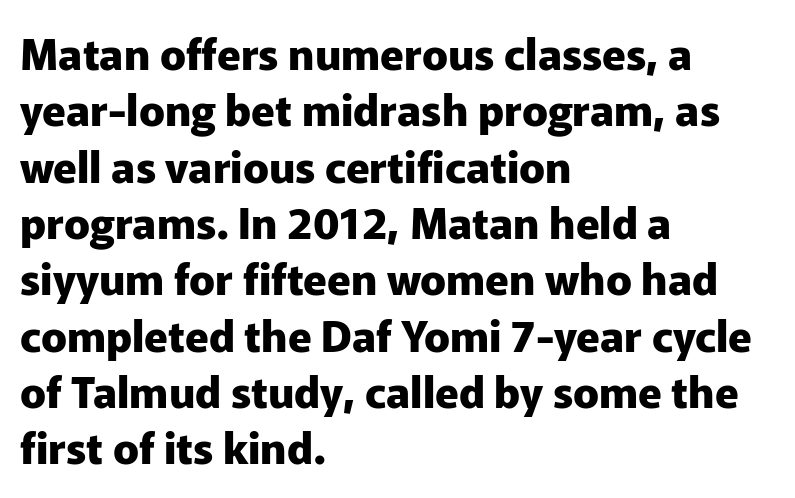
The rendering uses a bold face; every stroke is thick and dark. Ordinary non-slanted type is in use. The rows are spaced the way most documents space them. The passage shown is not underscored anywhere. The ragged edge is on the right, which tells us the setting is flush left.
